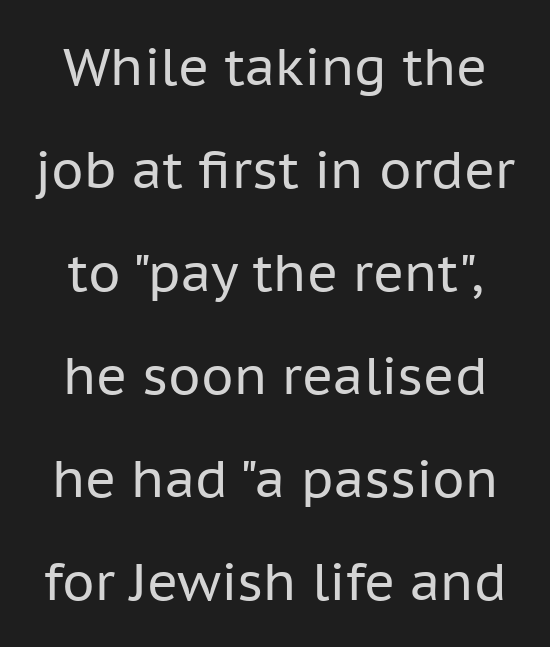
{"serif": "no", "italic": "no", "bold": "no", "weight": "regular", "width": "normal", "stroke_contrast": "low", "x_height": "medium", "monospaced": "no", "underline": "no", "line_spacing": "loose", "line_spacing_ratio": 1.98, "letter_spacing": "normal", "letter_spacing_em": 0.0, "glyph_px": 52}
